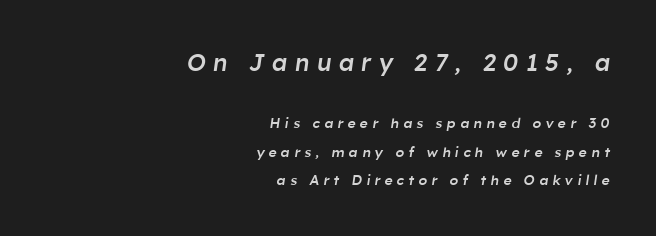
The image shows 24 px text type, italic (leaning right); set right-aligned, loose line spacing (2.01x), unusually wide letter spacing (+0.3 em), not underlined; the first (top) block is 1.71x larger.
